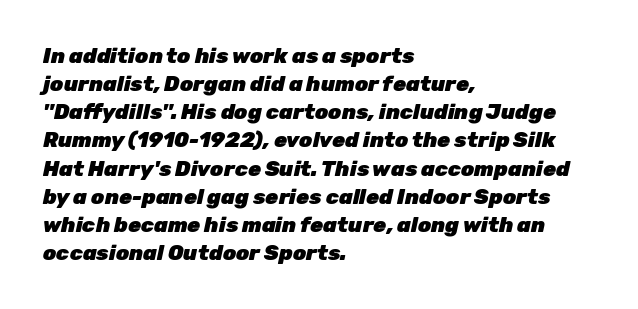
Q: Is the text bold? A: Yes.
Q: Is the text italic (slanted)? A: Yes, it leans right by about 12 degrees.
Q: Is the text underlined? A: No.
Q: How is the paragraph aligned? A: Left-aligned.
Q: Is the spacing between letters normal or unusually wide? A: Normal.
Q: Is the spacing between lines tight, normal or loose? A: Normal.
